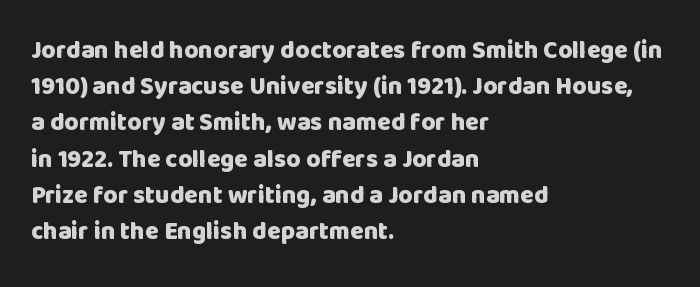
Typesetter's note: full bold, strokes at maximum text heaviness. Rendered with straight, roman letterforms. The line-height multiplier appears to be the usual default. Words appear dense and cohesive because spacing is normal. A student would call this left alignment; a typographer would say flush left, rag right. The baseline area is clear.
